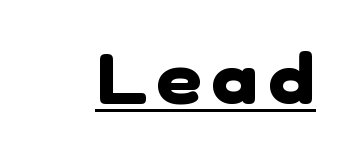
The image shows 70 px heavy sans-serif type; set underlined; low stroke contrast and a medium x-height.
